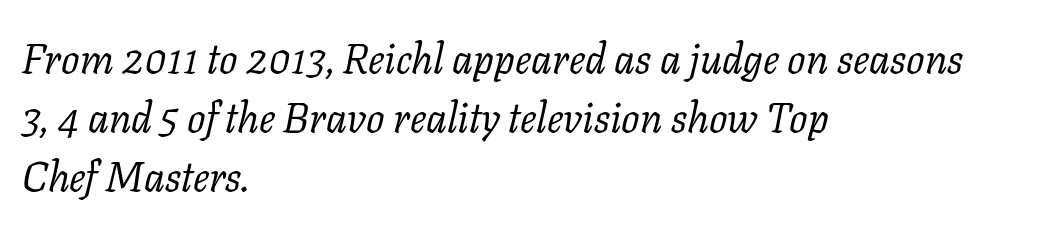
Each letter keeps its own natural width here, so spacing adapts to shape. A typesetter would call this zero additional tracking. Line spacing here is normal. Ink coverage per letter is moderate at most. This sample uses a serif face. Designer's note — italics engaged.
